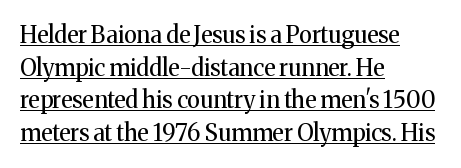
The image shows 23 px text type, upright; set left-aligned, normal line spacing (1.42x), normal letter spacing, underlined.
